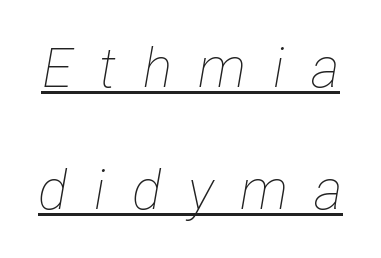
Leading: increased. Each stroke keeps to a modest, everyday thickness or less. Looks like someone drew a line under every word here. Caption: expanded tracking, letters set apart.
